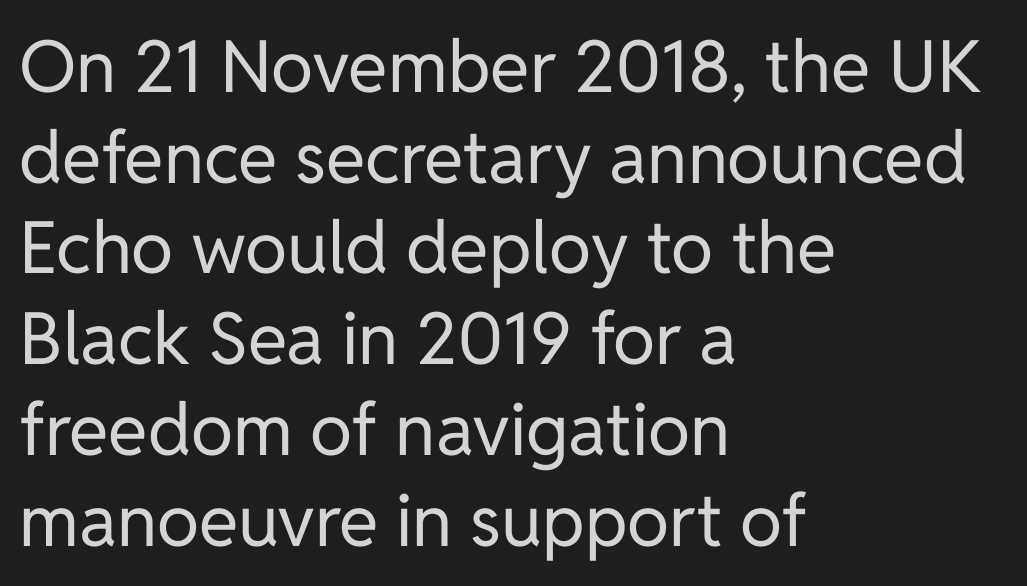
{"serif": "no", "italic": "no", "bold": "no", "weight": "regular", "width": "normal", "stroke_contrast": "low", "x_height": "medium", "monospaced": "no", "underline": "no", "align": "left", "line_spacing": "normal", "line_spacing_ratio": 1.26, "letter_spacing": "normal", "letter_spacing_em": 0.0, "glyph_px": 72}
